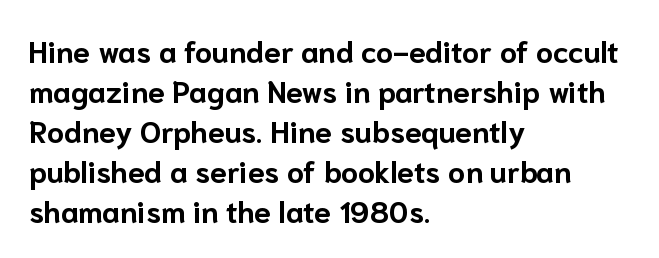
{"serif": "no", "italic": "no", "bold": "yes", "weight": "bold", "width": "normal", "stroke_contrast": "low", "x_height": "medium", "monospaced": "no", "underline": "no", "align": "left", "line_spacing": "normal", "line_spacing_ratio": 1.33, "letter_spacing": "normal", "letter_spacing_em": 0.0, "glyph_px": 30}
